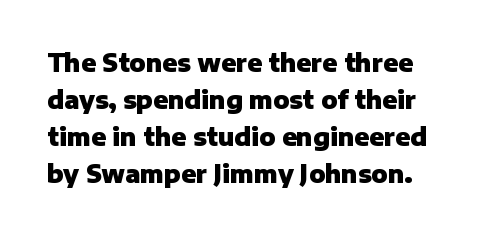
Q: Is the text bold? A: Yes.
Q: Is the text italic (slanted)? A: No, it is upright.
Q: Is the text underlined? A: No.
Q: How is the paragraph aligned? A: Left-aligned.
Q: Is the spacing between letters normal or unusually wide? A: Normal.
Q: Is the spacing between lines tight, normal or loose? A: Normal.
